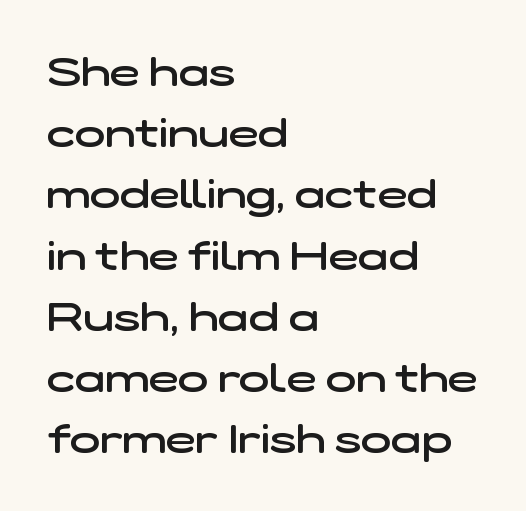
How would I describe the line gaps? Plain and ordinary. Each letter keeps its own natural width here, so spacing adapts to shape. Serif or sans? Sans — the stroke terminals are bare. Firm but not heavy-handed strokes: this text is semibold. The setting favours the left margin, as ordinary paragraphs usually do.
